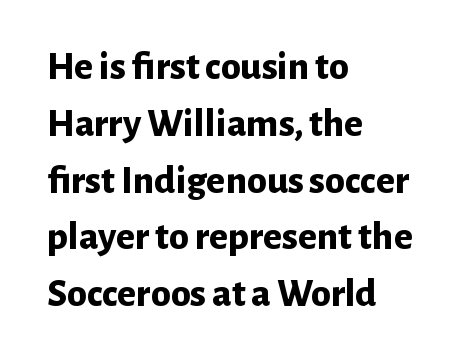
{"serif": "no", "italic": "no", "bold": "yes", "weight": "bold", "width": "normal", "stroke_contrast": "low", "x_height": "medium", "monospaced": "no", "underline": "no", "align": "left", "line_spacing": "normal", "line_spacing_ratio": 1.42, "letter_spacing": "normal", "letter_spacing_em": 0.0, "glyph_px": 40}
